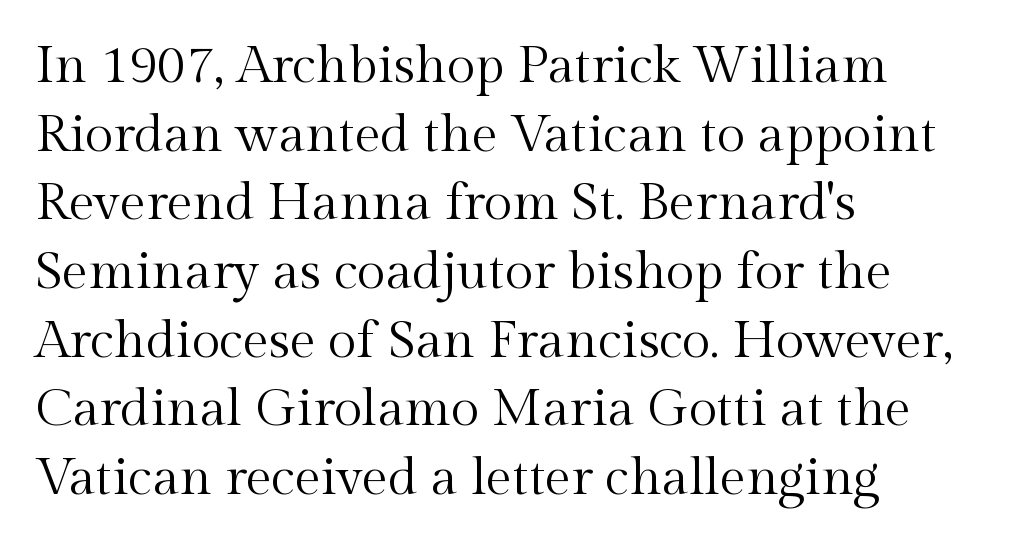
Spacing verdict: proportional, widths tailored to each character. The glyphs in this specimen are seriffed. Each word holds together tightly as a unit, with standard inter-letter gaps. Quick note: not italic, upright. Caption: multi-line text, flush left, ragged right. A quiet, ordinary-to-light weight characterises the typeface.
